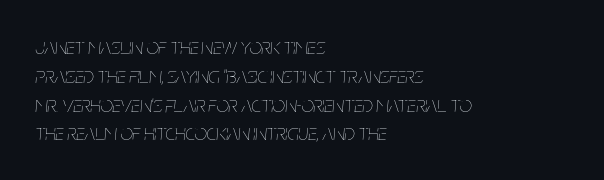
The image shows 22 px text type, italic (leaning right); set left-aligned, normal line spacing (1.31x), normal letter spacing, not underlined.
